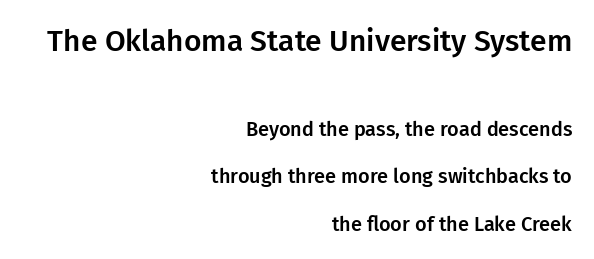
{"serif": "no", "italic": "no", "width": "normal", "stroke_contrast": "low", "x_height": "medium", "monospaced": "no", "underline": "no", "align": "right", "line_spacing": "loose", "line_spacing_ratio": 2.37, "letter_spacing": "normal", "letter_spacing_em": 0.0, "larger_block": "first", "size_ratio": 1.5, "glyph_px": 30}
